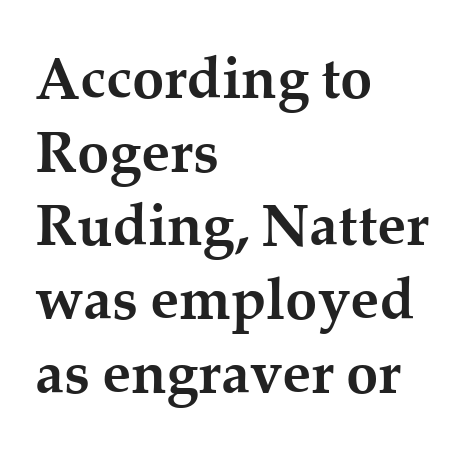
A roman cut, with each character standing at attention. Short and long lines alike share a common starting point at left. Is this a fixed-width face? No — the glyphs have proportional, varying widths. Observe the serifs anchoring each vertical stroke in this sample.
